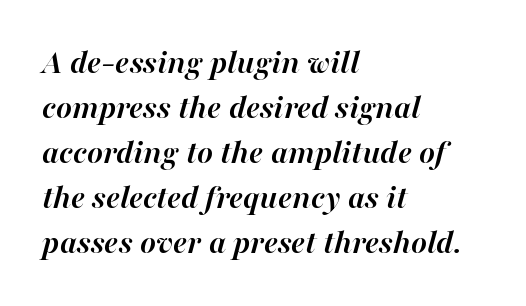
Q: Is the text bold? A: Yes.
Q: Is the text italic (slanted)? A: Yes, it leans right by about 16 degrees.
Q: Is the text underlined? A: No.
Q: How is the paragraph aligned? A: Left-aligned.
Q: Is the spacing between letters normal or unusually wide? A: Normal.
Q: Is the spacing between lines tight, normal or loose? A: Normal.
Q: Width (condensed, normal, or wide)? A: Normal.
Q: Stroke contrast? A: High.
Q: x-height? A: Medium.
Q: Monospaced? A: No.
